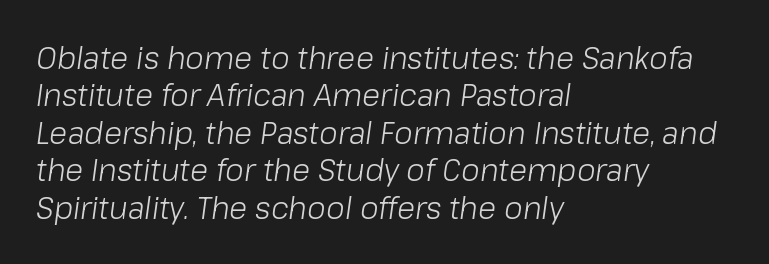
Is the block centered? No — it sits flush against the left margin. The typesetting does not lean heavy: it is not bold. Glyph-to-glyph distance matches everyday printed text. The foot of each line stays bare and open.
